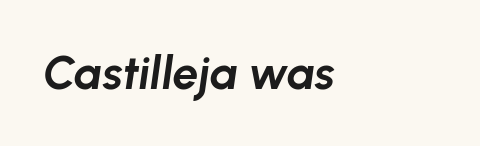
Q: Is the text bold? A: Yes.
Q: Is the text italic (slanted)? A: Yes, it leans right by about 8 degrees.
Q: Is the text underlined? A: No.
Q: How is the paragraph aligned? A: Left-aligned.
Q: Is the spacing between letters normal or unusually wide? A: Normal.
Q: Width (condensed, normal, or wide)? A: Normal.
Q: Stroke contrast? A: Low.
Q: x-height? A: Medium.
Q: Monospaced? A: No.
